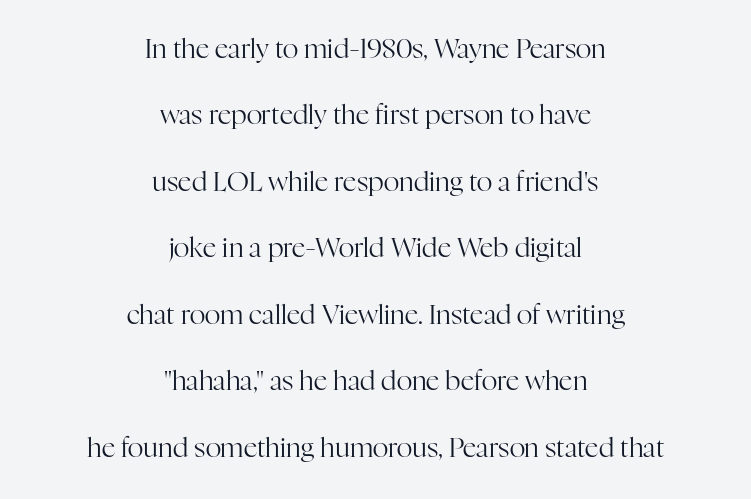
{"italic": "no", "bold": "no", "underline": "no", "align": "center", "line_spacing": "loose", "line_spacing_ratio": 2.46, "letter_spacing": "normal", "letter_spacing_em": 0.0, "glyph_px": 27}
